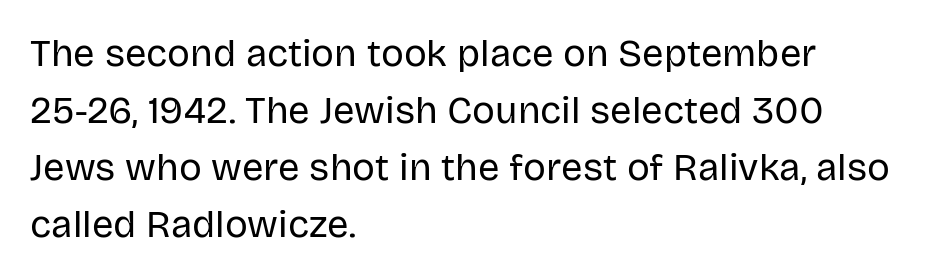
The image shows 38 px regular-weight sans-serif type, upright; set left-aligned, normal line spacing (1.5x), normal letter spacing, not underlined; low stroke contrast and a large x-height.
